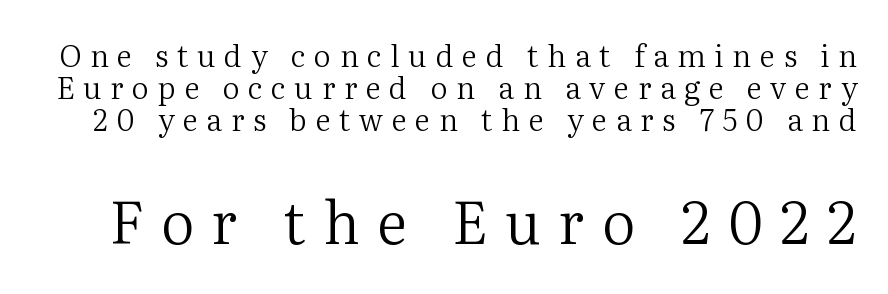
Think of a printed novel: that variable character pitch is what you see here. Descenders are the only things crossing below the line. The later block is typeset at a bigger size than the earlier block. Type style note: has serifs.
